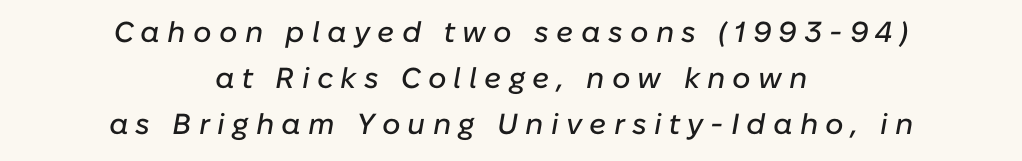
{"italic": "yes", "lean": "right", "slant_degrees": 10, "width": "normal", "stroke_contrast": "low", "x_height": "medium", "monospaced": "no", "underline": "no", "align": "center", "line_spacing": "normal", "line_spacing_ratio": 1.58, "letter_spacing": "wide", "letter_spacing_em": 0.25, "glyph_px": 29}
